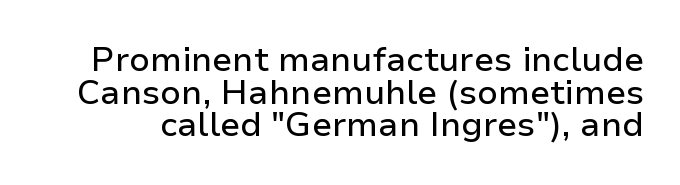
{"serif": "no", "italic": "no", "width": "normal", "stroke_contrast": "low", "x_height": "medium", "monospaced": "no", "underline": "no", "line_spacing": "tight", "line_spacing_ratio": 0.96, "letter_spacing": "normal", "letter_spacing_em": 0.0, "glyph_px": 34}
